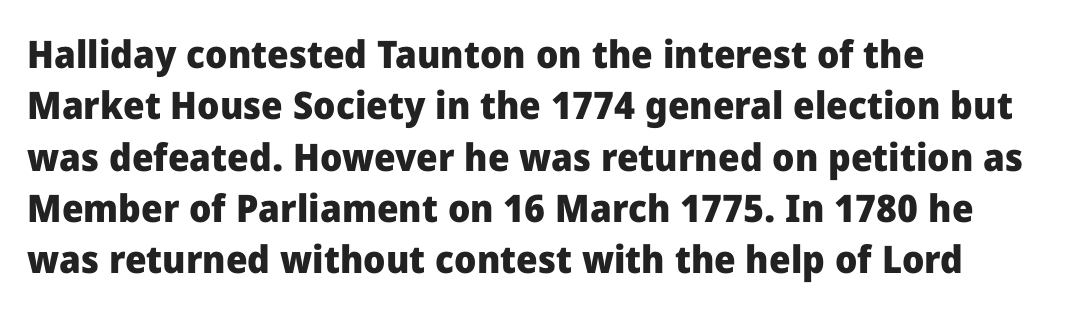
Q: Is the text bold? A: Yes.
Q: Is the text italic (slanted)? A: No, it is upright.
Q: Is the typeface a serif or a sans-serif typeface? A: Sans-serif.
Q: Is the text underlined? A: No.
Q: How is the paragraph aligned? A: Left-aligned.
Q: Is the spacing between letters normal or unusually wide? A: Normal.
Q: Is the spacing between lines tight, normal or loose? A: Normal.
Q: Width (condensed, normal, or wide)? A: Normal.
Q: Stroke contrast? A: Low.
Q: x-height? A: Medium.
Q: Monospaced? A: No.
